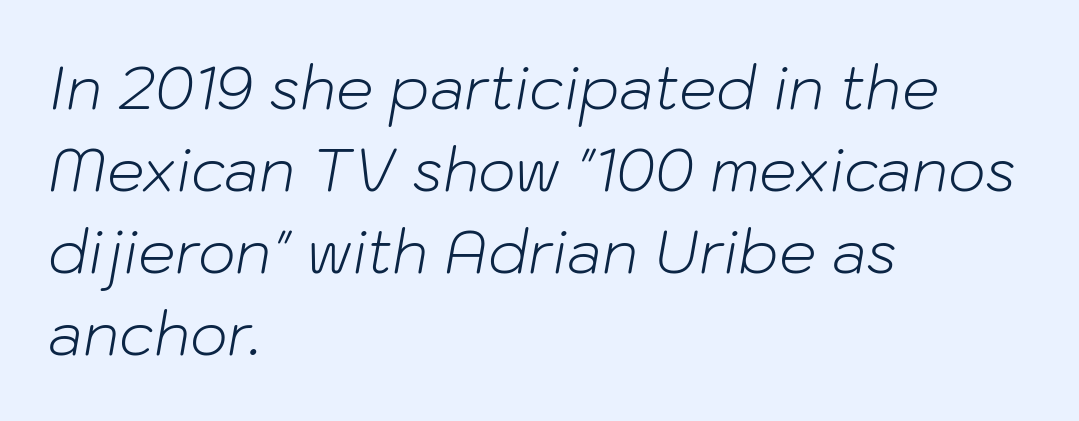
The image shows 59 px light type, italic (leaning right); set left-aligned, normal line spacing (1.39x), normal letter spacing, not underlined; low stroke contrast and a medium x-height.
